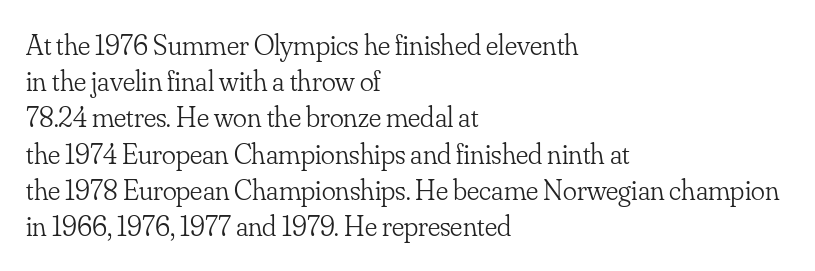
Q: Is the text bold? A: No.
Q: Is the text italic (slanted)? A: No, it is upright.
Q: Is the typeface a serif or a sans-serif typeface? A: Serif.
Q: Is the text underlined? A: No.
Q: How is the paragraph aligned? A: Left-aligned.
Q: Is the spacing between letters normal or unusually wide? A: Normal.
Q: Is the spacing between lines tight, normal or loose? A: Normal.
Q: Width (condensed, normal, or wide)? A: Normal.
Q: Stroke contrast? A: Low.
Q: x-height? A: Small.
Q: Monospaced? A: No.
